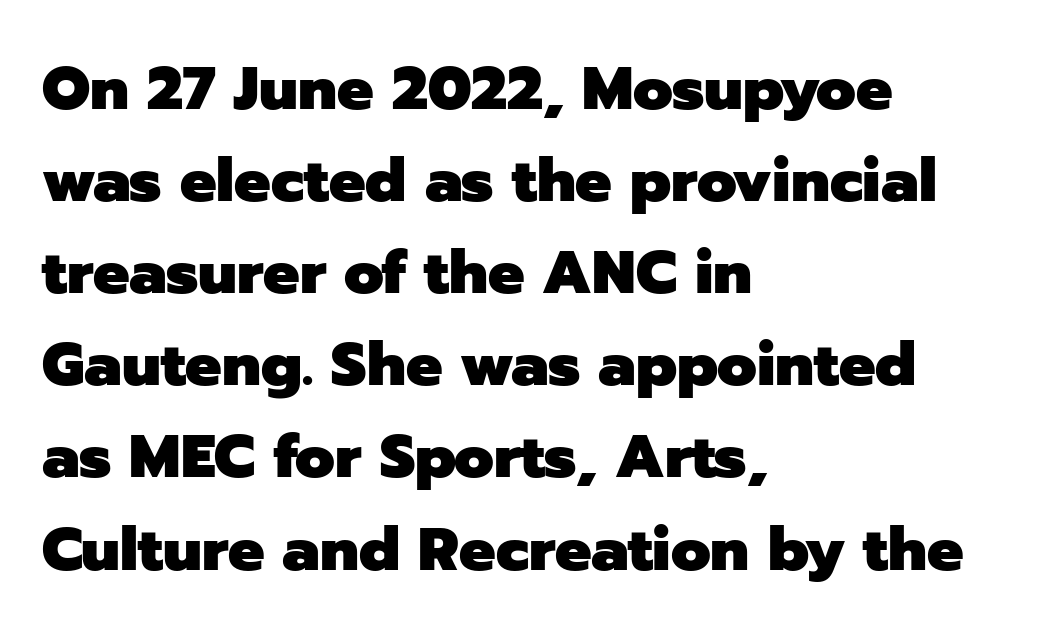
The image shows 61 px heavy sans-serif type, upright; set left-aligned, normal line spacing (1.51x), normal letter spacing, not underlined; low stroke contrast and a medium x-height.
